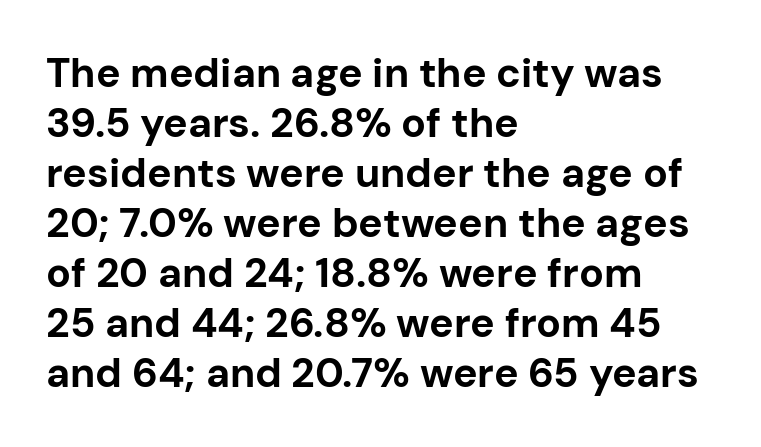
Q: Is the text bold? A: Yes.
Q: Is the text italic (slanted)? A: No, it is upright.
Q: Is the typeface a serif or a sans-serif typeface? A: Sans-serif.
Q: Is the text underlined? A: No.
Q: How is the paragraph aligned? A: Left-aligned.
Q: Is the spacing between letters normal or unusually wide? A: Normal.
Q: Width (condensed, normal, or wide)? A: Normal.
Q: Stroke contrast? A: Low.
Q: x-height? A: Medium.
Q: Monospaced? A: No.
